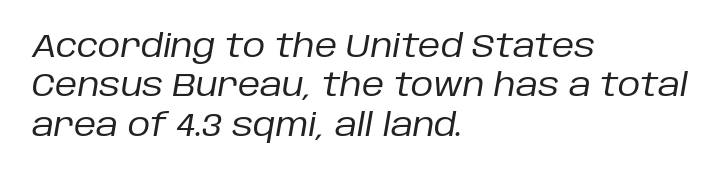
{"italic": "yes", "lean": "right", "slant_degrees": 10, "bold": "no", "weight": "regular", "width": "normal", "stroke_contrast": "low", "x_height": "large", "monospaced": "no", "underline": "no", "align": "left", "line_spacing": "normal", "line_spacing_ratio": 1.27, "letter_spacing": "normal", "letter_spacing_em": 0.0, "glyph_px": 31}
